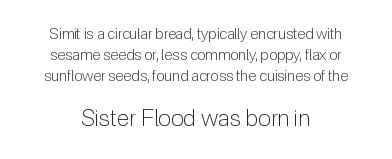
Q: Is the text bold? A: No.
Q: Is the text italic (slanted)? A: No, it is upright.
Q: Is the text underlined? A: No.
Q: How is the paragraph aligned? A: Centered.
Q: Is the spacing between letters normal or unusually wide? A: Normal.
Q: Is the spacing between lines tight, normal or loose? A: Normal.
Q: Which block of text is set in a larger size, the first (top) or the second (bottom)? A: The second (bottom) one.
